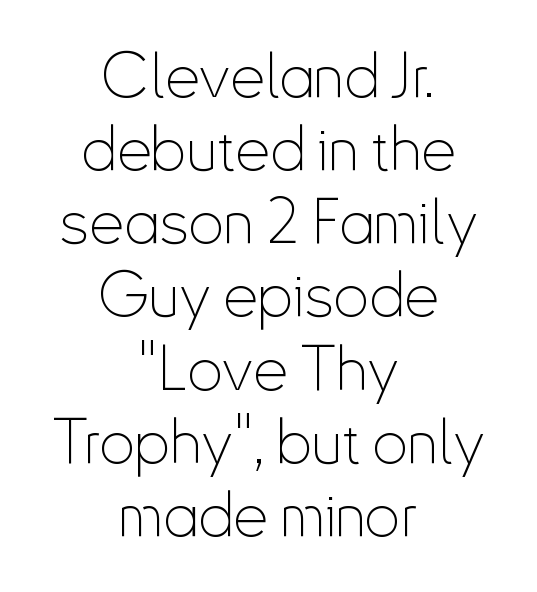
The image shows 62 px thin, condensed sans-serif type, upright; set centered, line spacing 1.18x, normal letter spacing, not underlined; low stroke contrast and a small x-height.
